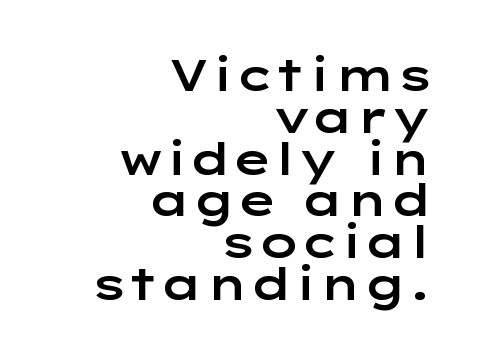
{"serif": "no", "italic": "no", "width": "wide", "stroke_contrast": "low", "x_height": "medium", "monospaced": "no", "underline": "no", "align": "right", "line_spacing": "tight", "line_spacing_ratio": 0.95, "letter_spacing": "normal", "letter_spacing_em": 0.0, "glyph_px": 44}
